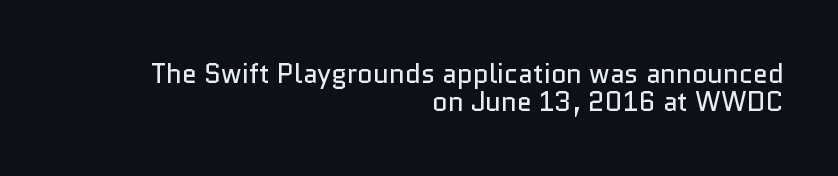
Q: Is the text bold? A: No.
Q: Is the text italic (slanted)? A: No, it is upright.
Q: Is the text underlined? A: No.
Q: How is the paragraph aligned? A: Right-aligned.
Q: Is the spacing between letters normal or unusually wide? A: Normal.
Q: Is the spacing between lines tight, normal or loose? A: Tight.
